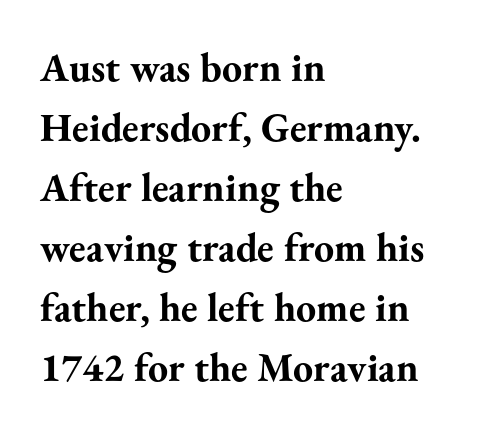
Do the characters align in a grid? No, the font is proportional. Yep, those are serifs on the letters. Layout note: lines flush left. The lettering holds an erect, upright posture throughout. Unmarked baselines from the first word to the last.
